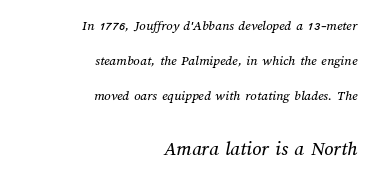
The image shows 20 px text type; set right-aligned, loose line spacing (2.49x), normal letter spacing, not underlined; the second (bottom) block is 1.43x larger.
